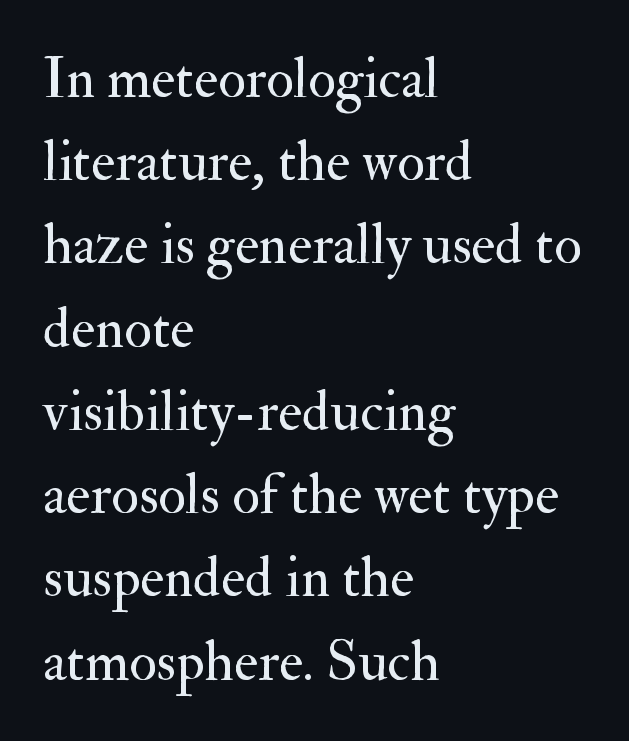
The image shows 57 px regular-weight serif type, upright; set left-aligned, normal line spacing (1.46x), normal letter spacing, not underlined; medium stroke contrast and a small x-height.
